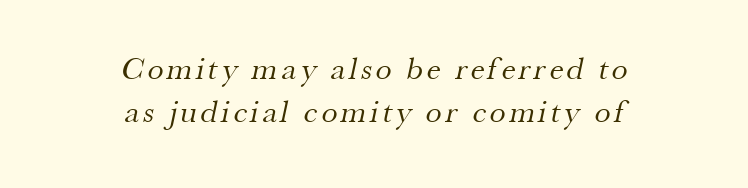
Notice how the passage keeps no hard edge, just a central spine. Line spacing here is normal. Look at the bottom of the vertical strokes: they flare into serifs here. This sample has the flowing, uneven cadence of proportional lettering.
